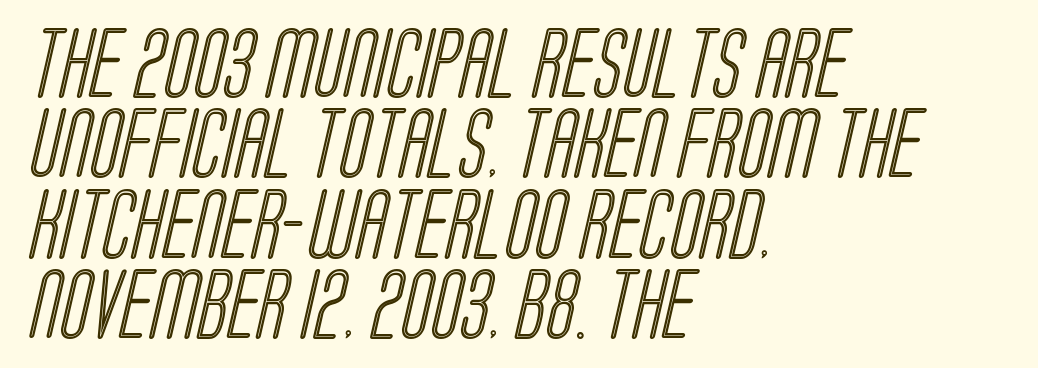
Summary of vertical rhythm: compact, with narrow interline spacing. Varying glyph widths throughout — classic text-font behaviour. In terms of letterspacing, this is plain default setting. Anything drawn beneath the words? Only blank space. The rag falls on the right side of this text block.
